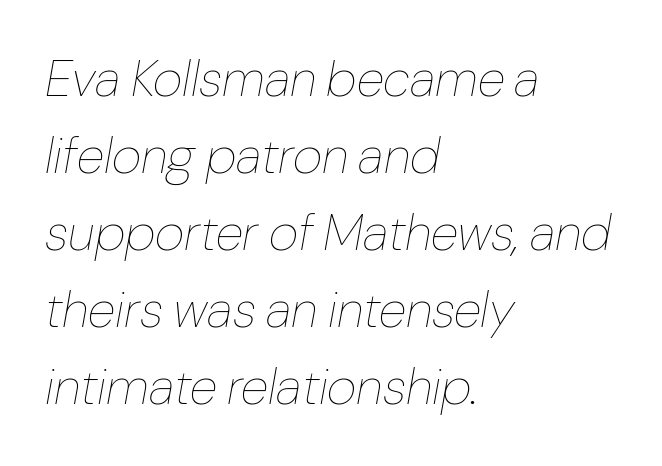
The image shows 51 px thin type, italic (leaning right); set left-aligned, normal line spacing (1.51x), normal letter spacing, not underlined; low stroke contrast and a medium x-height.
